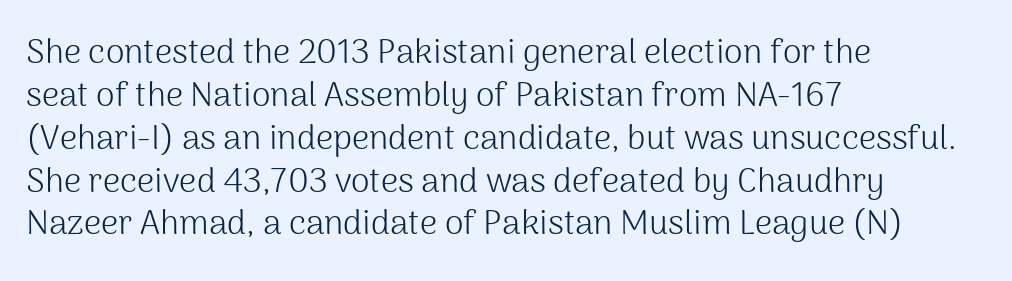
Q: Is the text bold? A: No.
Q: Is the text italic (slanted)? A: No, it is upright.
Q: Is the typeface a serif or a sans-serif typeface? A: Sans-serif.
Q: Is the text underlined? A: No.
Q: How is the paragraph aligned? A: Left-aligned.
Q: Is the spacing between letters normal or unusually wide? A: Normal.
Q: Is the spacing between lines tight, normal or loose? A: Normal.
Q: Width (condensed, normal, or wide)? A: Normal.
Q: Stroke contrast? A: Medium.
Q: x-height? A: Medium.
Q: Monospaced? A: No.
